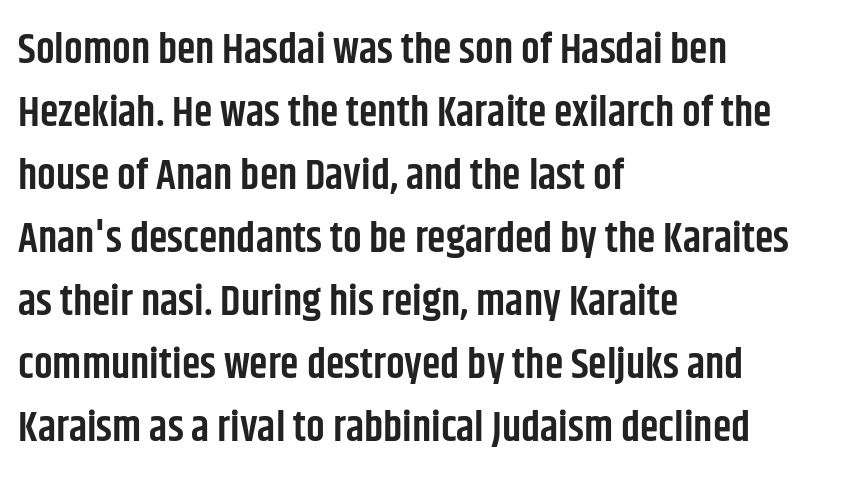
{"serif": "no", "italic": "no", "bold": "semi", "weight": "semibold", "width": "condensed", "stroke_contrast": "low", "x_height": "large", "monospaced": "no", "underline": "no", "align": "left", "line_spacing": "normal", "line_spacing_ratio": 1.5, "letter_spacing": "normal", "letter_spacing_em": 0.0, "glyph_px": 42}
